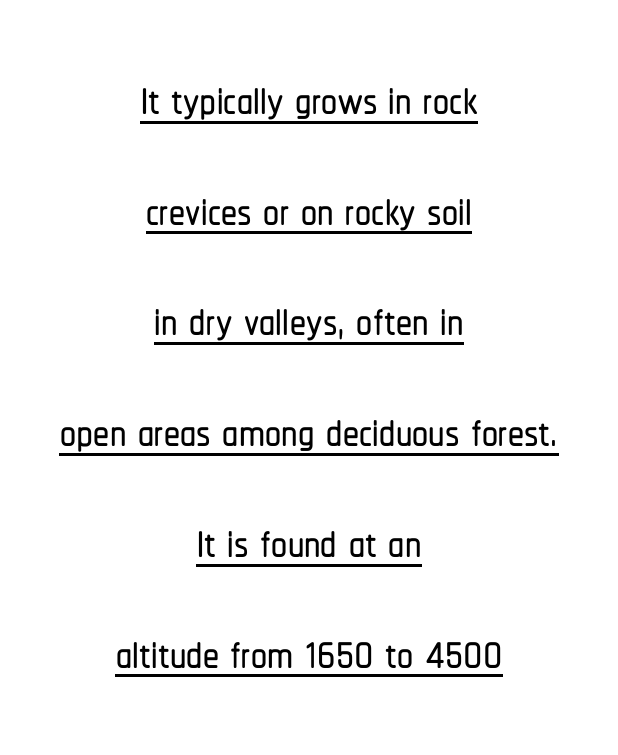
{"serif": "no", "italic": "no", "width": "condensed", "stroke_contrast": "low", "x_height": "medium", "monospaced": "no", "underline": "yes", "align": "center", "line_spacing_ratio": 1.73, "letter_spacing": "normal", "letter_spacing_em": 0.0, "glyph_px": 64}
